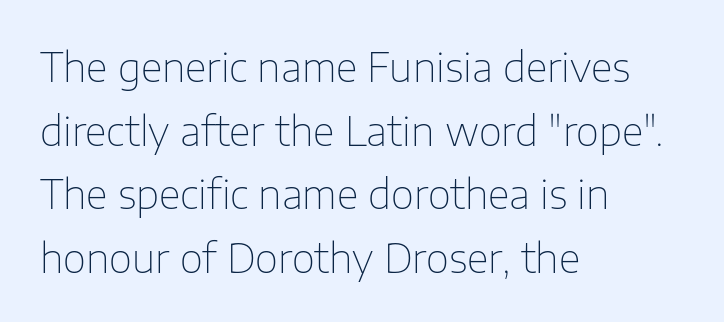
These glyphs show unthickened strokes, regular width or finer. The tracking reads as untouched default to a designer's eye. Spacing verdict: proportional, widths tailored to each character. In terms of posture, this sample is upright.
